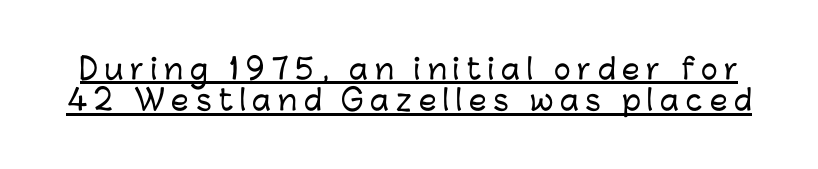
{"serif": "no", "italic": "no", "width": "normal", "stroke_contrast": "low", "x_height": "medium", "monospaced": "no", "underline": "yes", "line_spacing": "tight", "line_spacing_ratio": 1.12, "letter_spacing": "wide", "letter_spacing_em": 0.24, "glyph_px": 28}
